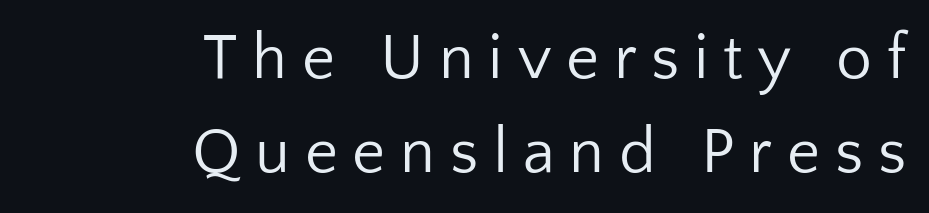
{"serif": "no", "italic": "no", "bold": "no", "weight": "regular", "width": "normal", "stroke_contrast": "low", "x_height": "medium", "monospaced": "no", "underline": "no", "align": "right", "line_spacing": "normal", "line_spacing_ratio": 1.47, "letter_spacing": "wide", "letter_spacing_em": 0.23, "glyph_px": 64}
